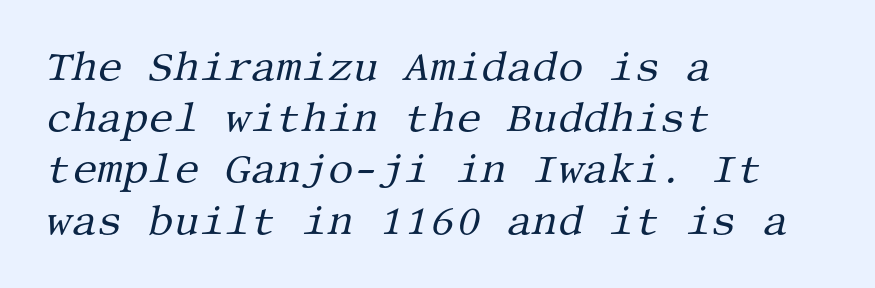
The image shows 40 px regular-weight serif type, italic (leaning right); set left-aligned, normal line spacing (1.28x), normal letter spacing, not underlined; medium stroke contrast and a large x-height.
